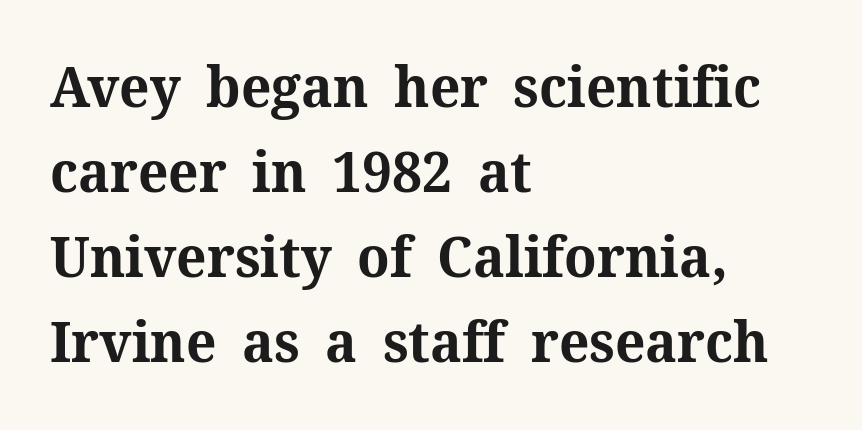
The image shows 57 px bold serif type, upright; set left-aligned, normal line spacing (1.49x), normal letter spacing, not underlined; medium stroke contrast and a medium x-height.
